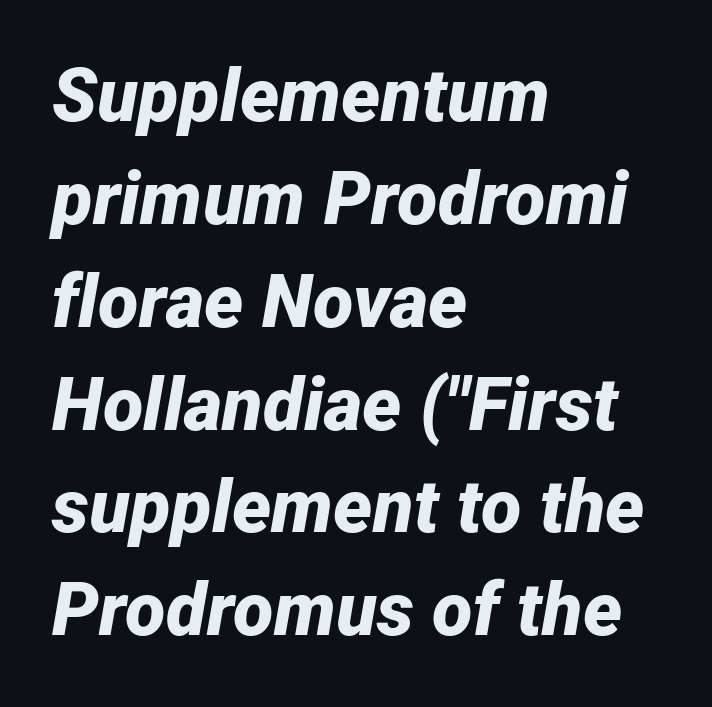
Q: Is the text bold? A: Yes.
Q: Is the text italic (slanted)? A: Yes, it leans right by about 12 degrees.
Q: Is the text underlined? A: No.
Q: How is the paragraph aligned? A: Left-aligned.
Q: Is the spacing between letters normal or unusually wide? A: Normal.
Q: Is the spacing between lines tight, normal or loose? A: Normal.
Q: Width (condensed, normal, or wide)? A: Normal.
Q: Stroke contrast? A: Low.
Q: x-height? A: Medium.
Q: Monospaced? A: No.
